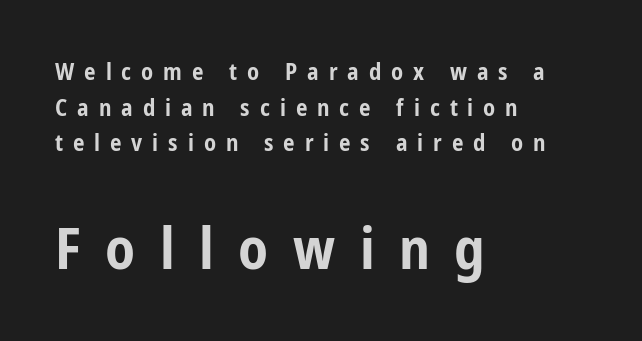
The image shows 57 px bold, condensed sans-serif type, upright; set left-aligned, normal line spacing (1.55x), unusually wide letter spacing (+0.43 em), not underlined; the second (bottom) block is 2.48x larger; low stroke contrast and a medium x-height.
